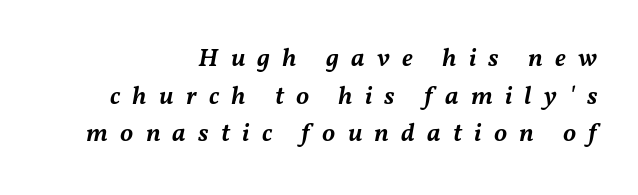
The image shows 26 px text type, italic (leaning right); set right-aligned, normal line spacing (1.45x), unusually wide letter spacing (+0.47 em), not underlined.
